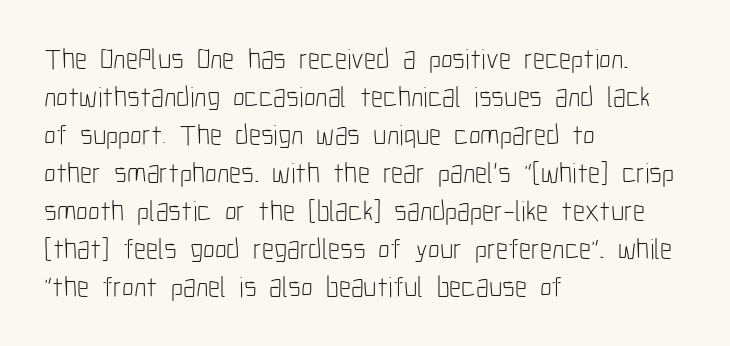
The letters advance in unequal steps, a hallmark of proportional type. Each word holds together tightly as a unit, with standard inter-letter gaps. What's the leading like? Ordinary, nothing unusual. Descenders hang freely into open space. The letters stand straight up with perfectly vertical stems. Stem width sits at or under what a default text font uses.
